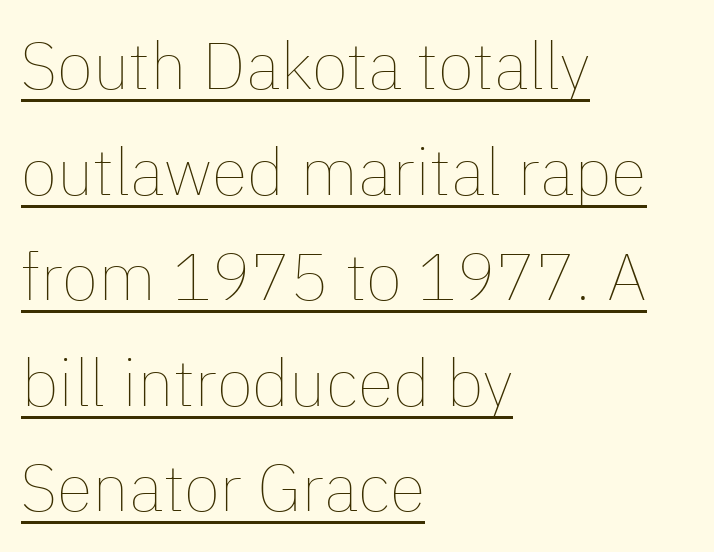
Does the lettering tilt? It doesn't — this is upright. This sample keeps an unexceptional amount of space between lines. The specimen includes a rule beneath the text block's lines. Summary of weight: not heavy and not bold. All the whitespace from short lines collects on the right. Here the designer chose a conventional face with non-uniform glyph widths.
